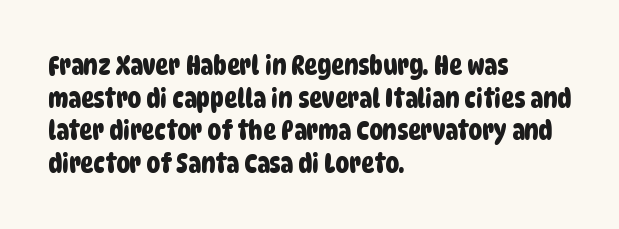
Q: Is the text underlined? A: No.
Q: How is the paragraph aligned? A: Left-aligned.
Q: Is the spacing between letters normal or unusually wide? A: Normal.
